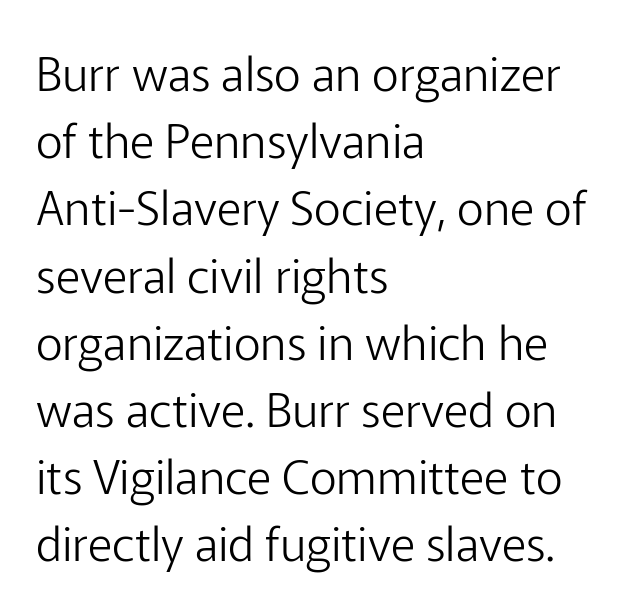
{"serif": "no", "italic": "no", "bold": "no", "weight": "light", "width": "normal", "stroke_contrast": "low", "x_height": "medium", "monospaced": "no", "underline": "no", "align": "left", "line_spacing": "normal", "line_spacing_ratio": 1.43, "letter_spacing": "normal", "letter_spacing_em": 0.0, "glyph_px": 47}
